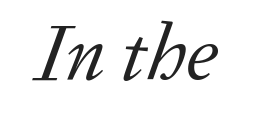
{"serif": "yes", "italic": "yes", "lean": "right", "slant_degrees": 20, "bold": "no", "weight": "regular", "width": "normal", "stroke_contrast": "low", "x_height": "medium", "monospaced": "no", "underline": "no", "letter_spacing": "normal", "letter_spacing_em": 0.0, "glyph_px": 80}
